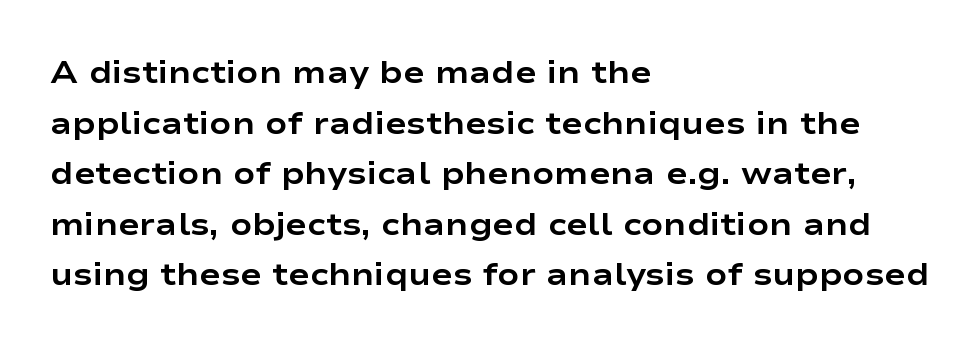
Q: Is the text bold? A: Yes.
Q: Is the text italic (slanted)? A: No, it is upright.
Q: Is the typeface a serif or a sans-serif typeface? A: Sans-serif.
Q: Is the text underlined? A: No.
Q: How is the paragraph aligned? A: Left-aligned.
Q: Is the spacing between letters normal or unusually wide? A: Normal.
Q: Is the spacing between lines tight, normal or loose? A: Normal.
Q: Width (condensed, normal, or wide)? A: Wide.
Q: Stroke contrast? A: Low.
Q: x-height? A: Medium.
Q: Monospaced? A: No.
